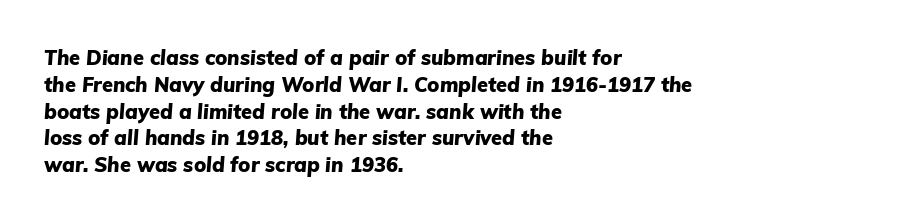
Q: Is the text bold? A: Yes.
Q: Is the text italic (slanted)? A: Yes, it leans right by about 5 degrees.
Q: Is the text underlined? A: No.
Q: How is the paragraph aligned? A: Left-aligned.
Q: Is the spacing between letters normal or unusually wide? A: Normal.
Q: Is the spacing between lines tight, normal or loose? A: Normal.
